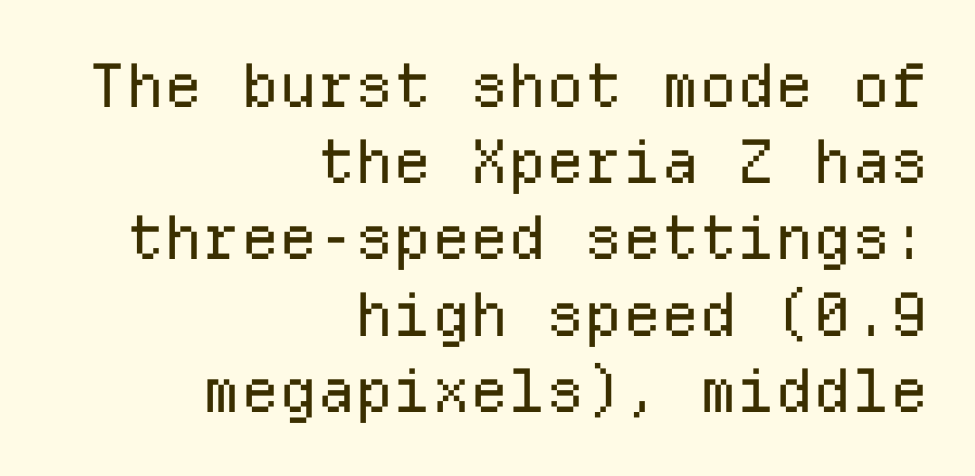
The image shows 60 px regular-weight sans-serif type, upright, monospaced; set right-aligned, normal line spacing (1.27x), normal letter spacing, not underlined; low stroke contrast and a medium x-height.
